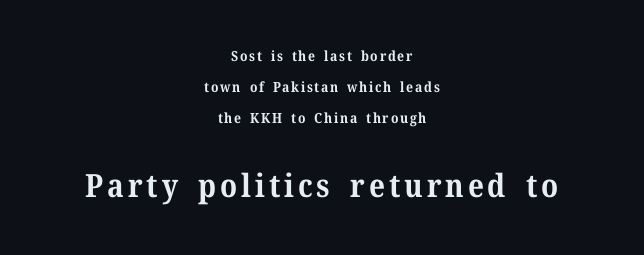
A roman cut, with each character standing at attention. A dark, heavy texture on the line: the type is bold. Alignment: centered. The more generous point size was reserved for the lower chunk. Lines of text with bare space underneath. Here the designer chose a conventional face with non-uniform glyph widths.
